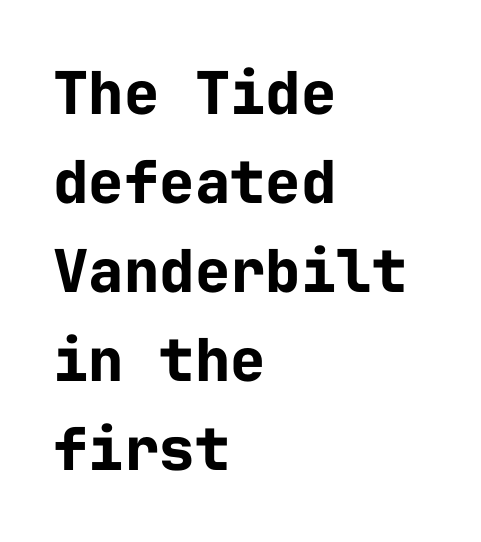
The image shows 59 px bold sans-serif type, upright, monospaced; set left-aligned, normal line spacing (1.51x), normal letter spacing, not underlined; low stroke contrast and a medium x-height.
